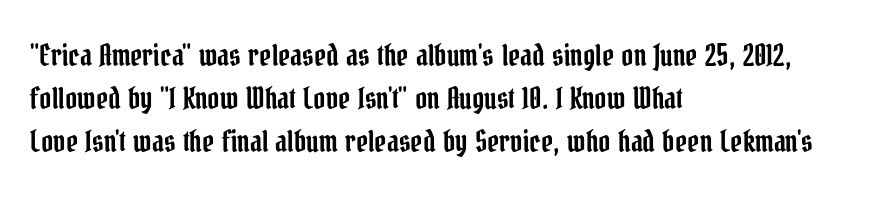
Inter-character spacing is left at the font's built-in metrics. Descenders are the only things crossing below the line. Whoever set this chose a conventional vertical rhythm. The passage shown is typed in a proportional face where columns would drift. Visually the block forms a straight wall on the left and a jagged coastline on the right.
